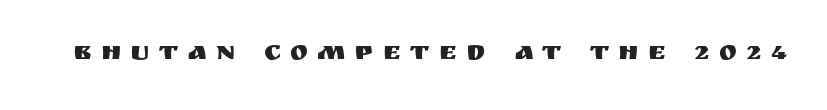
Q: Is the text italic (slanted)? A: No, it is upright.
Q: Is the text underlined? A: No.
Q: Is the spacing between letters normal or unusually wide? A: Unusually wide.
